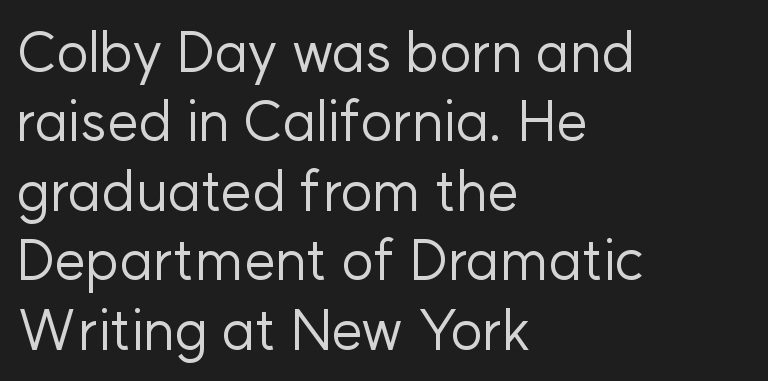
{"serif": "no", "italic": "no", "bold": "no", "weight": "regular", "width": "normal", "stroke_contrast": "low", "x_height": "medium", "monospaced": "no", "underline": "no", "align": "left", "line_spacing_ratio": 1.24, "letter_spacing": "normal", "letter_spacing_em": 0.0, "glyph_px": 56}
